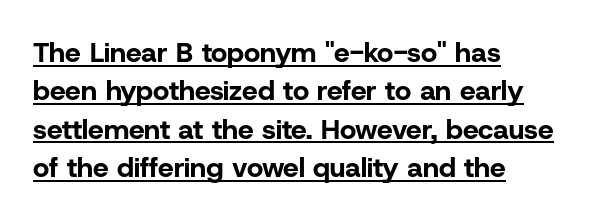
These characters rest on top of a visible drawn line. Whoever set this chose a conventional vertical rhythm. Compared with a centered layout, this one pins lines to the left instead. Thick stems and heavy bowls — unmistakably bold. Type style note: lacks serifs.
